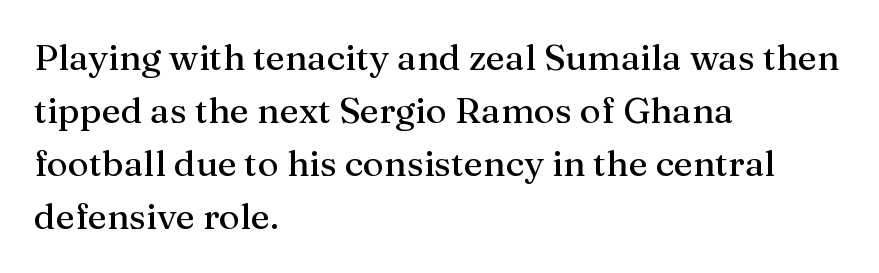
Q: Is the text italic (slanted)? A: No, it is upright.
Q: Is the typeface a serif or a sans-serif typeface? A: Serif.
Q: Is the text underlined? A: No.
Q: How is the paragraph aligned? A: Left-aligned.
Q: Is the spacing between letters normal or unusually wide? A: Normal.
Q: Is the spacing between lines tight, normal or loose? A: Normal.
Q: Width (condensed, normal, or wide)? A: Normal.
Q: Stroke contrast? A: Medium.
Q: x-height? A: Medium.
Q: Monospaced? A: No.
